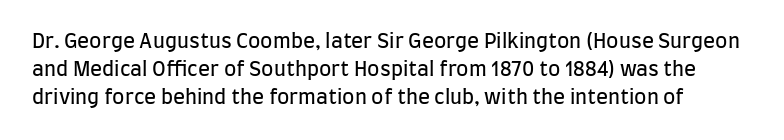
Q: Is the text bold? A: No.
Q: Is the text italic (slanted)? A: No, it is upright.
Q: Is the text underlined? A: No.
Q: Is the spacing between letters normal or unusually wide? A: Normal.
Q: Is the spacing between lines tight, normal or loose? A: Normal.
